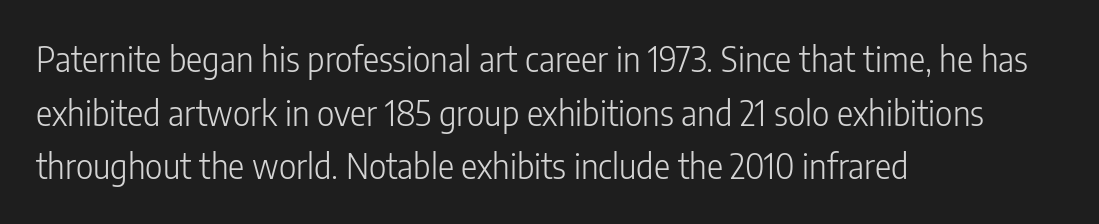
The image shows 34 px light, condensed sans-serif type, upright; set left-aligned, normal line spacing (1.58x), normal letter spacing, not underlined; low stroke contrast and a medium x-height.
